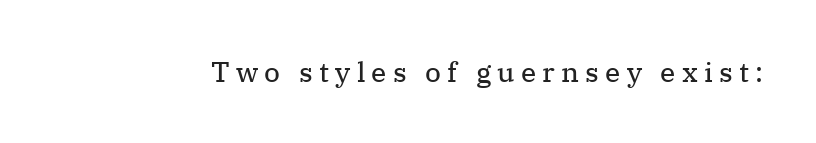
Q: Is the text bold? A: No.
Q: Is the text italic (slanted)? A: No, it is upright.
Q: Is the typeface a serif or a sans-serif typeface? A: Serif.
Q: Is the text underlined? A: No.
Q: Is the spacing between letters normal or unusually wide? A: Unusually wide.
Q: Width (condensed, normal, or wide)? A: Normal.
Q: Stroke contrast? A: Medium.
Q: x-height? A: Medium.
Q: Monospaced? A: No.
